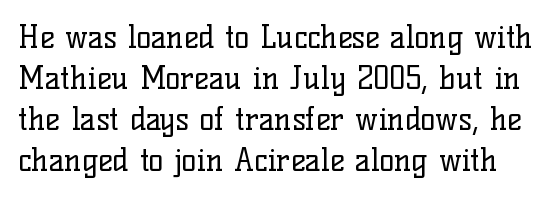
The image shows 31 px regular-weight serif type, upright; set normal line spacing (1.32x), normal letter spacing, not underlined; low stroke contrast and a medium x-height.
